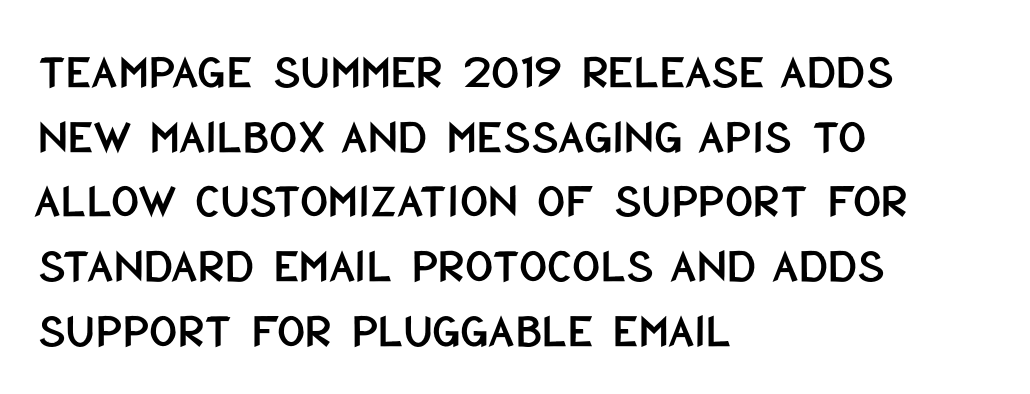
{"serif": "no", "italic": "no", "width": "condensed", "stroke_contrast": "low", "x_height": "large", "monospaced": "no", "underline": "no", "align": "left", "line_spacing": "normal", "line_spacing_ratio": 1.32, "letter_spacing": "normal", "letter_spacing_em": 0.0, "glyph_px": 49}
